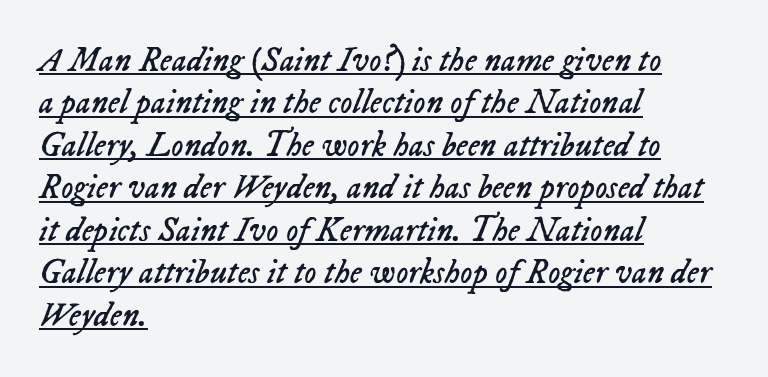
The image shows 34 px regular-weight type, italic (leaning right); set left-aligned, normal line spacing (1.25x), normal letter spacing, underlined; low stroke contrast and a medium x-height.
